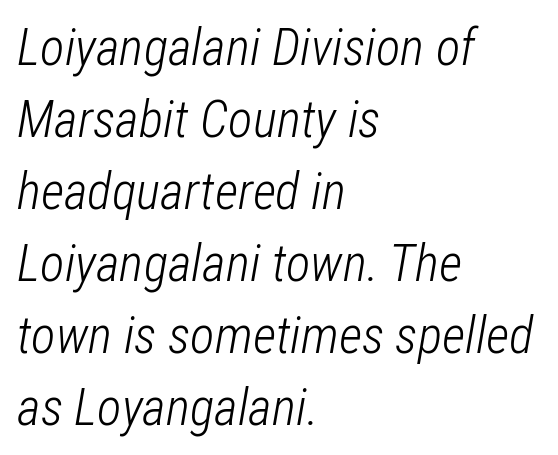
{"italic": "yes", "lean": "right", "slant_degrees": 12, "bold": "no", "weight": "light", "width": "condensed", "stroke_contrast": "low", "x_height": "medium", "monospaced": "no", "underline": "no", "align": "left", "line_spacing": "normal", "line_spacing_ratio": 1.41, "letter_spacing": "normal", "letter_spacing_em": 0.0, "glyph_px": 51}
